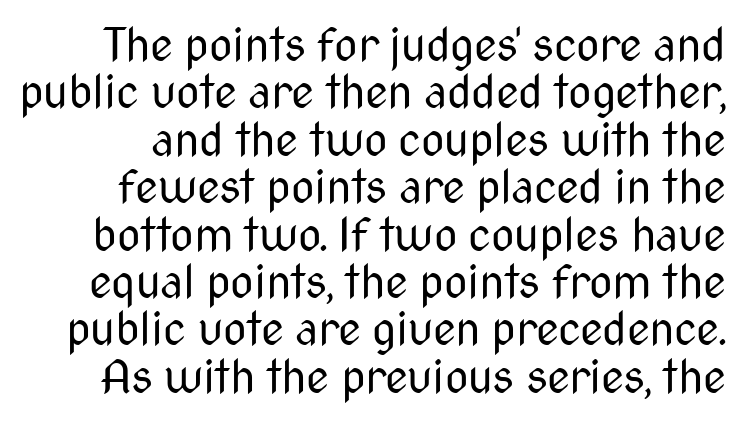
This sample trades vertical openness for compactness between lines. Each letter keeps its own natural width here, so spacing adapts to shape. The letters sit at their default tracking, neither squeezed nor spread. Is this a sans? Yes — the strokes have no serifs.
